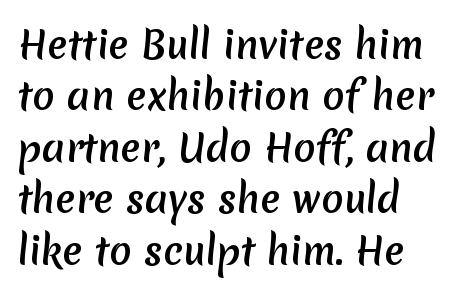
Evenly set lines give the paragraph a standard silhouette. The string is rendered with underlining switched off. Varying glyph widths throughout — classic text-font behaviour. Unlike a traditional serif, this face leaves its strokes unadorned. Inter-character spacing is left at the font's built-in metrics.
